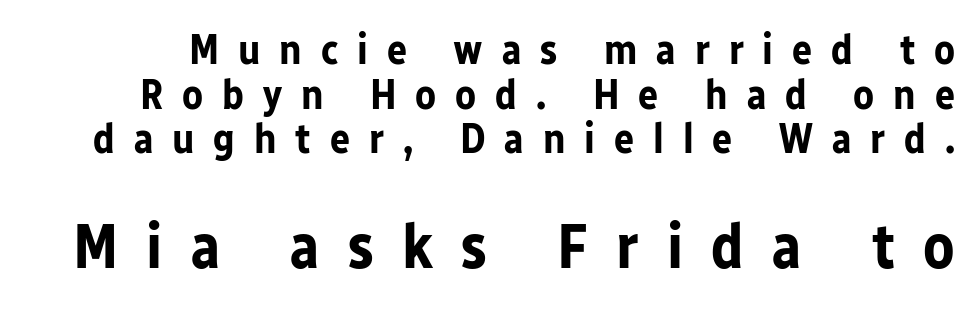
{"serif": "no", "italic": "no", "bold": "yes", "weight": "bold", "width": "normal", "stroke_contrast": "low", "x_height": "medium", "monospaced": "no", "underline": "no", "line_spacing": "tight", "line_spacing_ratio": 1.06, "letter_spacing": "wide", "letter_spacing_em": 0.45, "larger_block": "second", "size_ratio": 1.5, "glyph_px": 63}
